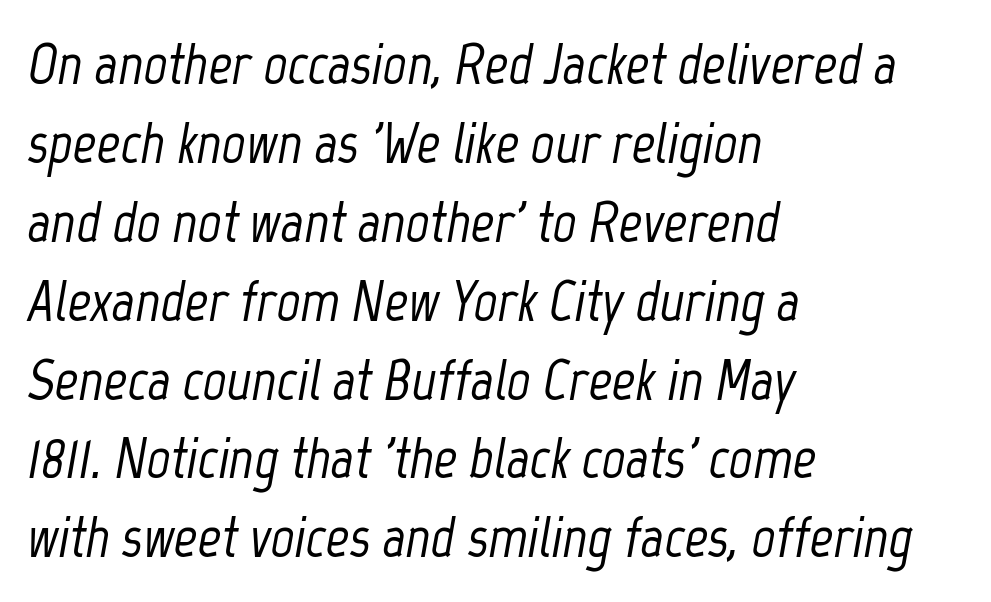
{"italic": "yes", "lean": "right", "slant_degrees": 12, "width": "condensed", "stroke_contrast": "low", "x_height": "medium", "monospaced": "no", "underline": "no", "align": "left", "line_spacing": "normal", "line_spacing_ratio": 1.36, "letter_spacing": "normal", "letter_spacing_em": 0.0, "glyph_px": 58}
